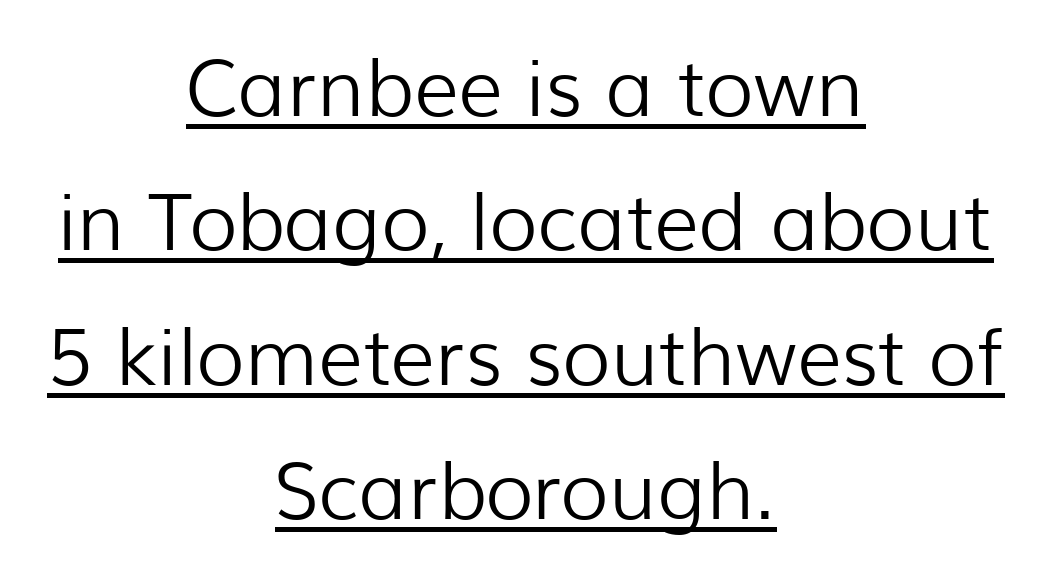
The image shows 79 px light sans-serif type, upright; set centered, normal line spacing (1.7x), normal letter spacing, underlined; low stroke contrast and a medium x-height.
